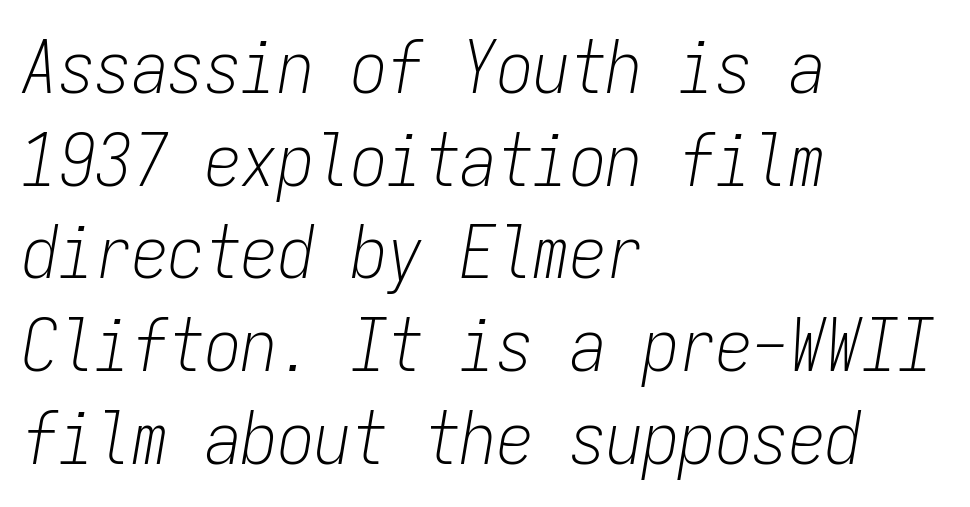
Descenders are the only things crossing below the line. If you measured baseline to baseline, you'd find a middling distance. Casual observation: everything's shoved over to the left. You could count columns in this text — the font is strictly monospaced.
